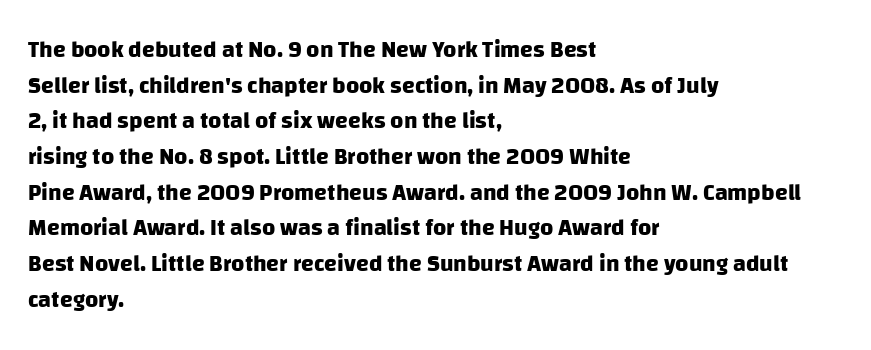
{"bold": "yes", "underline": "no", "align": "left", "line_spacing": "normal", "line_spacing_ratio": 1.55, "letter_spacing": "normal", "letter_spacing_em": 0.0, "glyph_px": 23}
